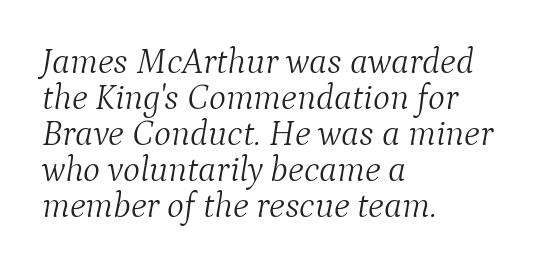
{"serif": "yes", "italic": "yes", "lean": "right", "slant_degrees": 9, "bold": "no", "weight": "light", "width": "normal", "stroke_contrast": "medium", "x_height": "medium", "monospaced": "no", "underline": "no", "align": "left", "line_spacing": "tight", "line_spacing_ratio": 1.0, "letter_spacing": "normal", "letter_spacing_em": 0.0, "glyph_px": 36}
